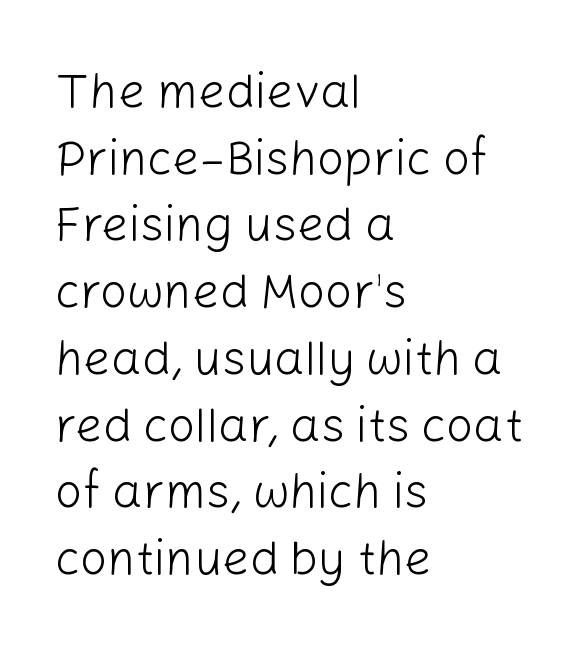
{"serif": "no", "italic": "no", "bold": "no", "weight": "light", "width": "normal", "stroke_contrast": "low", "x_height": "medium", "monospaced": "no", "underline": "no", "align": "left", "line_spacing": "normal", "line_spacing_ratio": 1.39, "letter_spacing": "normal", "letter_spacing_em": 0.0, "glyph_px": 48}
